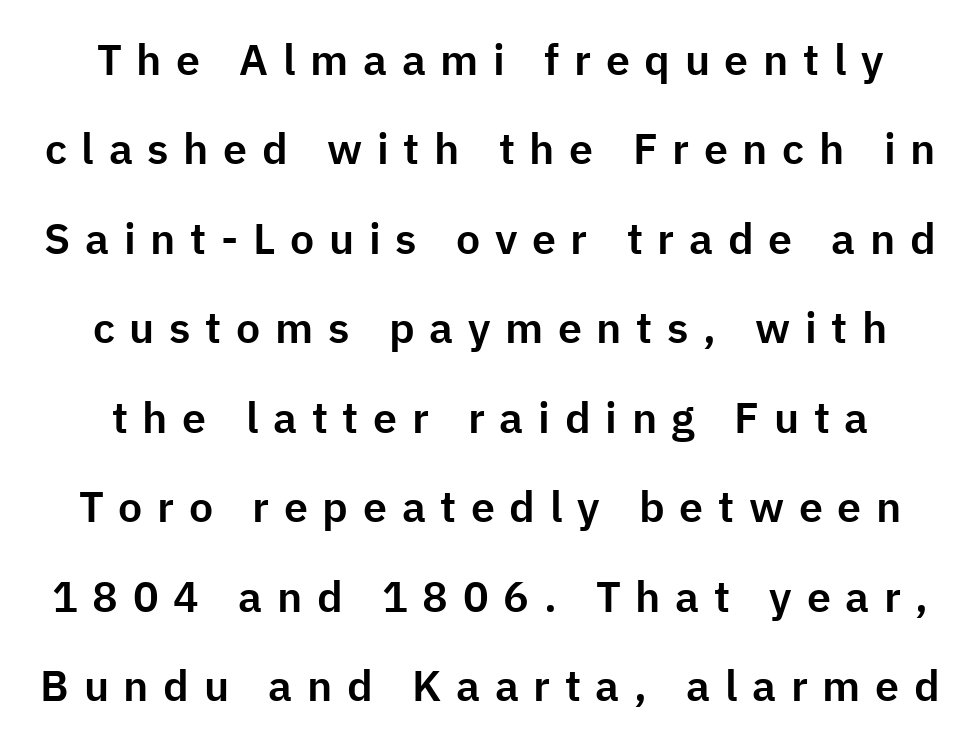
Vertically, the passage feels expansive, rows floating well apart. This sample has the flowing, uneven cadence of proportional lettering. Serifs: no, the terminals of the letterforms are clean. It's the straight-up-and-down kind of type.
